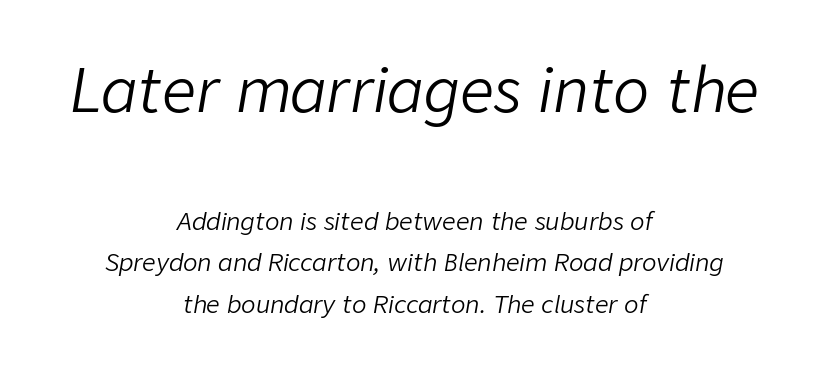
The image shows 60 px light type, italic (leaning right); set centered, line spacing 1.73x, normal letter spacing, not underlined; the first (top) block is 2.5x larger; low stroke contrast and a medium x-height.
